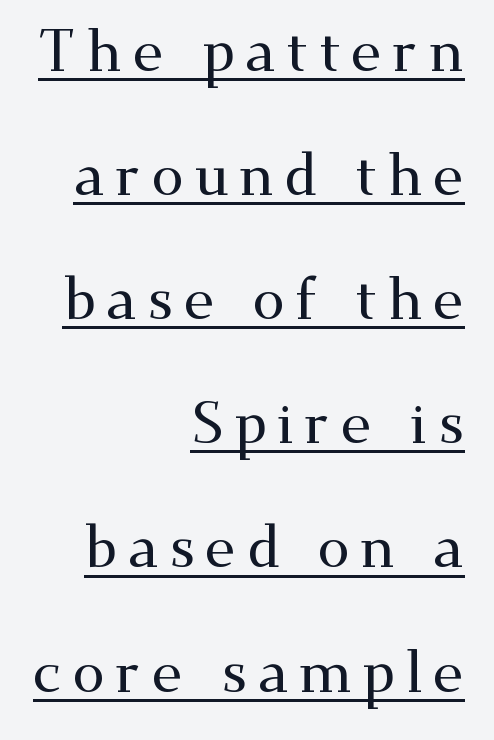
Q: Is the text italic (slanted)? A: No, it is upright.
Q: Is the typeface a serif or a sans-serif typeface? A: Serif.
Q: Is the text underlined? A: Yes.
Q: How is the paragraph aligned? A: Right-aligned.
Q: Is the spacing between lines tight, normal or loose? A: Loose.
Q: Width (condensed, normal, or wide)? A: Wide.
Q: Stroke contrast? A: Medium.
Q: x-height? A: Small.
Q: Monospaced? A: No.
